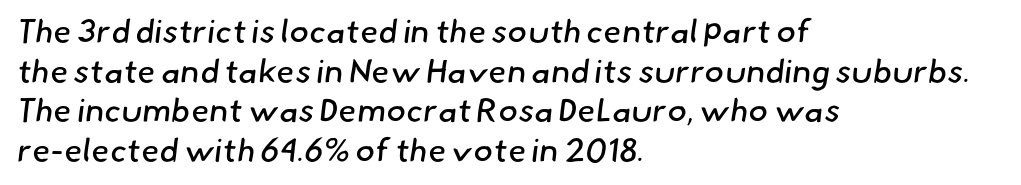
{"serif": "no", "bold": "no", "weight": "regular", "width": "normal", "stroke_contrast": "low", "x_height": "small", "monospaced": "no", "underline": "no", "align": "left", "line_spacing_ratio": 1.2, "letter_spacing": "normal", "letter_spacing_em": 0.0, "glyph_px": 33}
